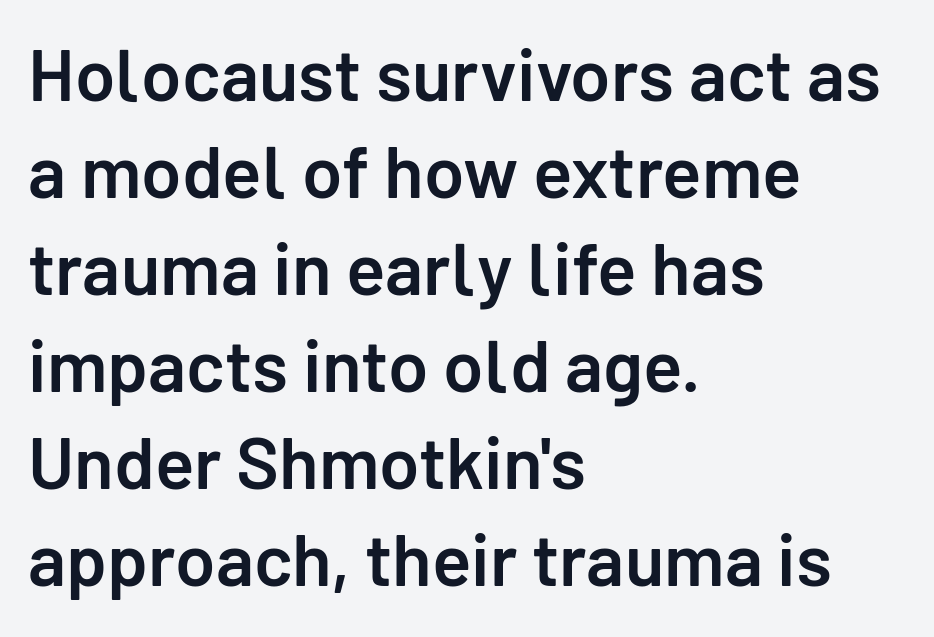
Q: Is the text bold? A: Semi-bold.
Q: Is the text italic (slanted)? A: No, it is upright.
Q: Is the typeface a serif or a sans-serif typeface? A: Sans-serif.
Q: Is the text underlined? A: No.
Q: How is the paragraph aligned? A: Left-aligned.
Q: Is the spacing between letters normal or unusually wide? A: Normal.
Q: Is the spacing between lines tight, normal or loose? A: Normal.
Q: Width (condensed, normal, or wide)? A: Normal.
Q: Stroke contrast? A: Low.
Q: x-height? A: Medium.
Q: Monospaced? A: No.
